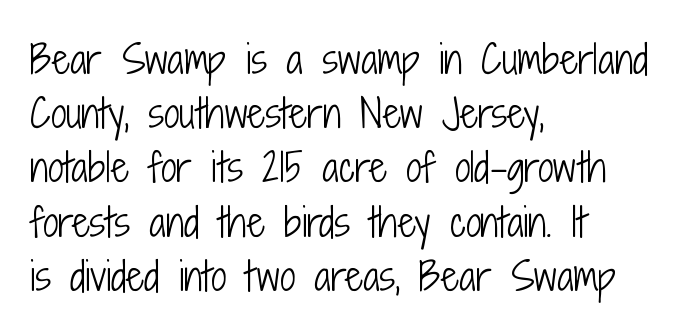
A normal amount of white space separates one row of letters from the next. The passage shown has conventional tracking throughout. Note: no serifs on the glyphs. This rendering features lettering with no underline. Note the varied advance widths — an 'i' is clearly narrower than an 'm'.
